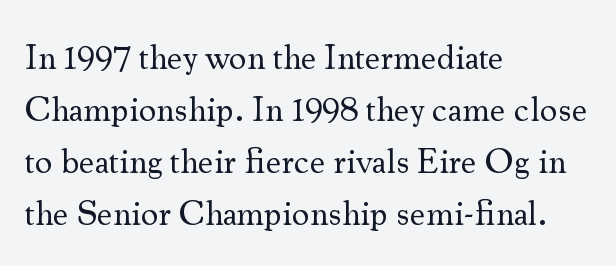
Think of a printed novel: that variable character pitch is what you see here. The lines sit at an ordinary, default distance from one another. Where is the straight margin? On the left. Ordinary non-slanted type is in use.
